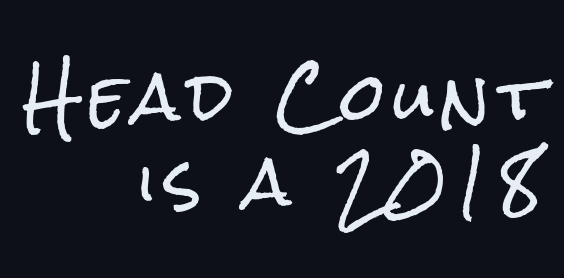
The image shows 64 px condensed sans-serif type, upright; set right-aligned, normal line spacing (1.33x), not underlined; low stroke contrast and a medium x-height.
